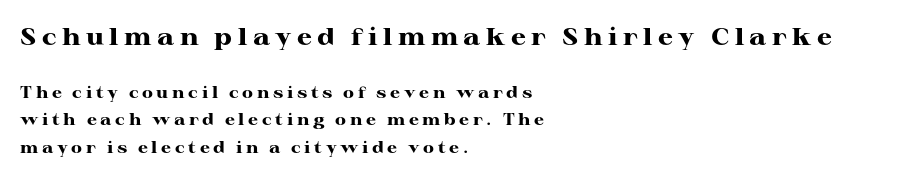
{"italic": "no", "bold": "yes", "underline": "no", "align": "left", "line_spacing_ratio": 1.73, "letter_spacing": "wide", "letter_spacing_em": 0.23, "larger_block": "first", "size_ratio": 1.5, "glyph_px": 24}
